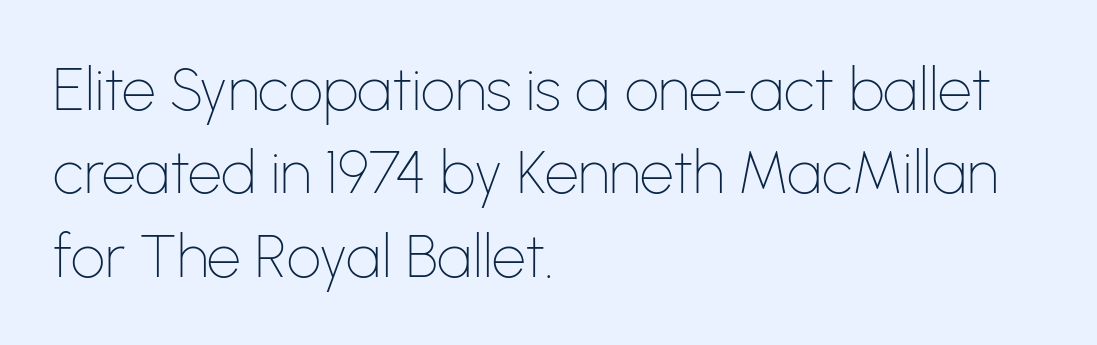
The weight tops out at a normal text grade. Each new line begins a customary step beneath the previous one. Is there any slant? The stems are plumb. Here the designer chose a conventional face with non-uniform glyph widths.
